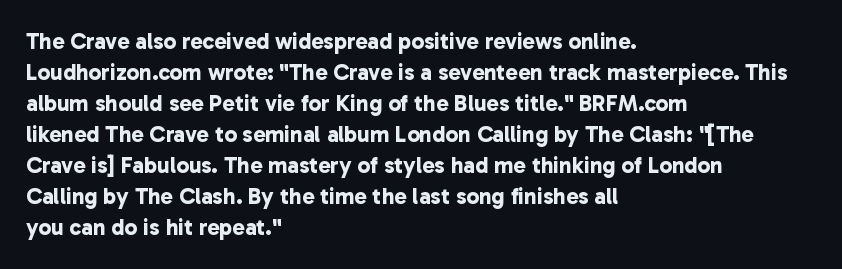
{"bold": "yes", "underline": "no", "align": "left", "line_spacing": "normal", "line_spacing_ratio": 1.35, "letter_spacing": "normal", "letter_spacing_em": 0.0, "glyph_px": 23}
